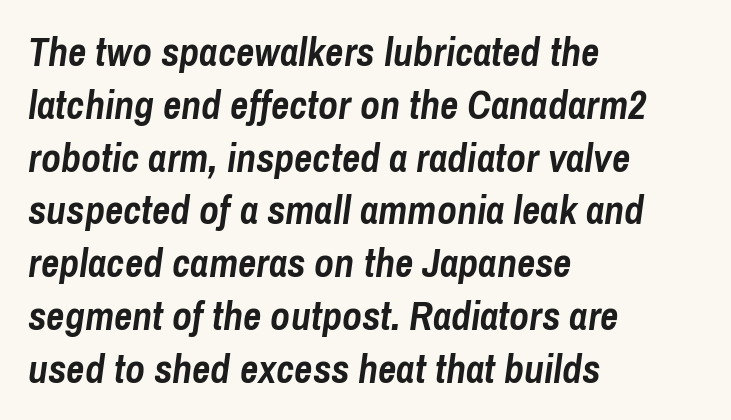
Q: Is the text bold? A: Yes.
Q: Is the text italic (slanted)? A: Yes, it leans right by about 8 degrees.
Q: Is the text underlined? A: No.
Q: How is the paragraph aligned? A: Left-aligned.
Q: Is the spacing between letters normal or unusually wide? A: Normal.
Q: Is the spacing between lines tight, normal or loose? A: Normal.
Q: Width (condensed, normal, or wide)? A: Condensed.
Q: Stroke contrast? A: Low.
Q: x-height? A: Medium.
Q: Monospaced? A: No.
